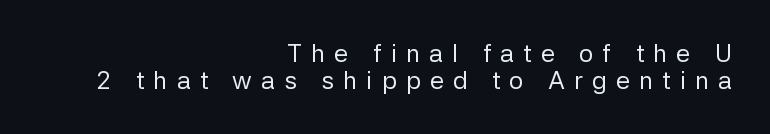
The type is letterspaced generously, with wide tracking. The ragged edge is on the left, which tells us the setting is flush right. Unbolded letterforms with no extra heft. Cramped leading. Ordinary non-slanted type is in use.
